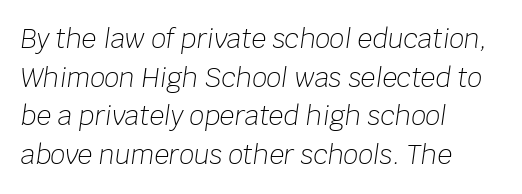
Q: Is the text bold? A: No.
Q: Is the text italic (slanted)? A: Yes, it leans right by about 8 degrees.
Q: Is the text underlined? A: No.
Q: How is the paragraph aligned? A: Left-aligned.
Q: Is the spacing between letters normal or unusually wide? A: Normal.
Q: Is the spacing between lines tight, normal or loose? A: Normal.
